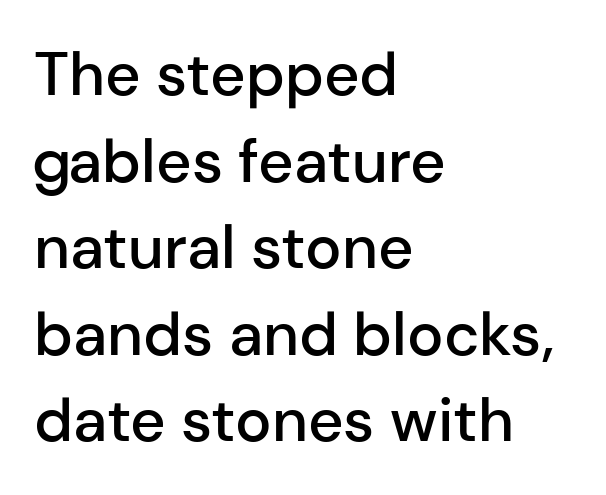
These lines carry some extra weight — a demibold, not a full bold. Leading: standard. Plain, unruled lines of type. In terms of letterspacing, this is plain default setting. You could not count columns in this text — the font is proportionally spaced. The font's upright variant was chosen for this text.
